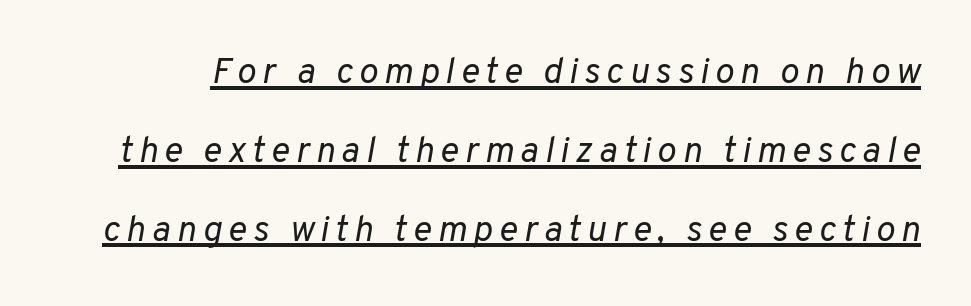
The image shows 36 px regular-weight type, italic (leaning right); set loose line spacing (2.19x), underlined; low stroke contrast and a medium x-height.
